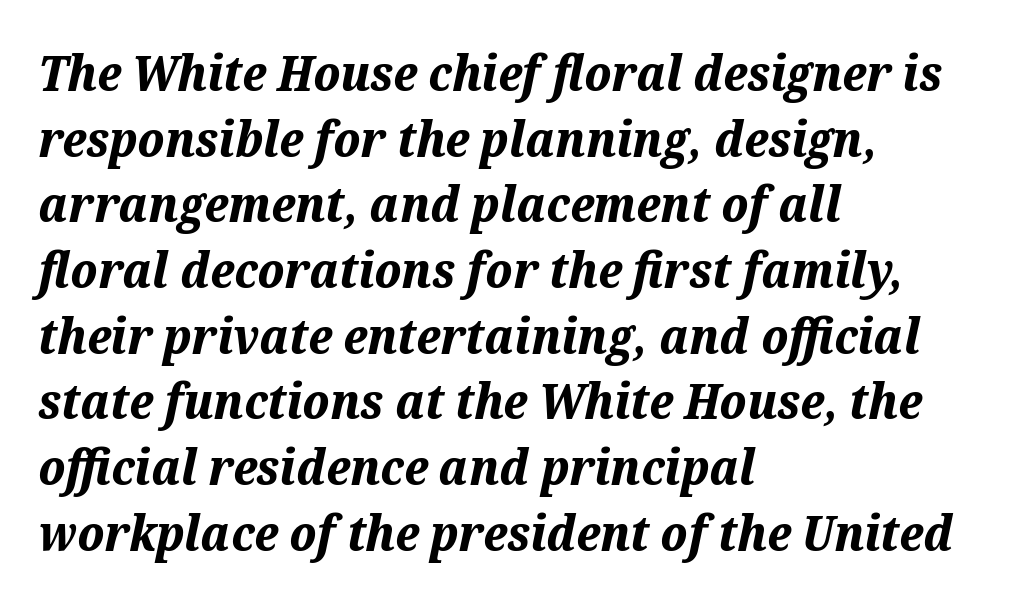
Compared with ordinary roman type, these characters are visibly tilted. Is this a fixed-width face? No — the glyphs have proportional, varying widths. Nobody drew a line under any word here. Does extra space separate the letters? No, they use regular spacing.
